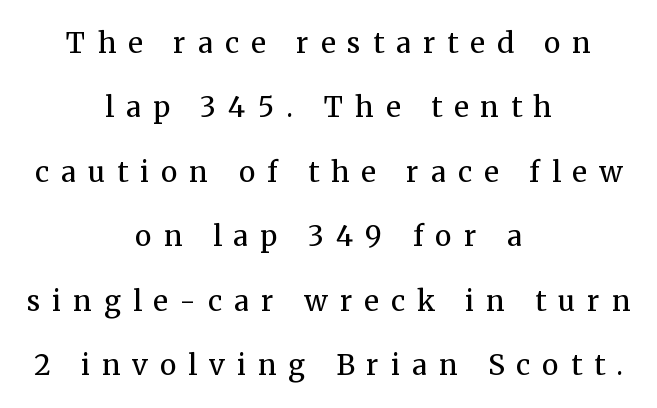
The characters display serif detailing at their extremities. Do the characters align in a grid? No, the font is proportional. Compared with typical paragraphs, the rows here are farther apart. Spacing between characters has been opened up far beyond the box default.
